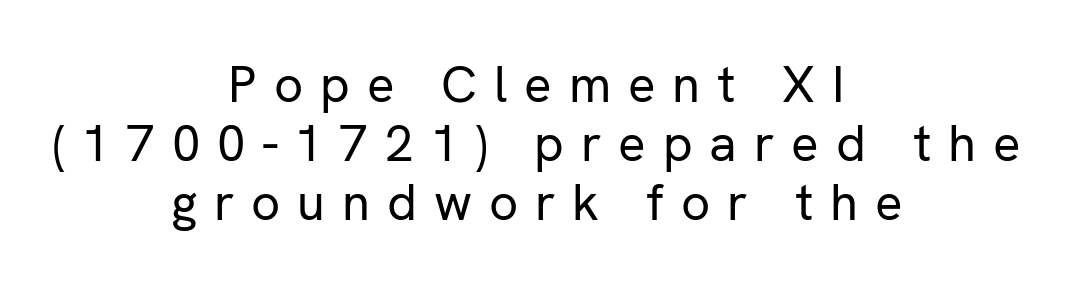
The image shows 51 px regular-weight sans-serif type, upright; set centered, line spacing 1.16x, unusually wide letter spacing (+0.33 em), not underlined; low stroke contrast and a medium x-height.
